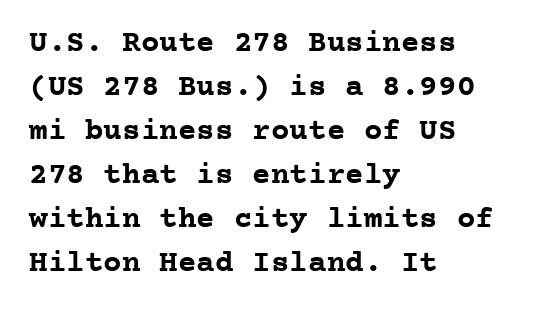
{"serif": "yes", "italic": "no", "bold": "yes", "weight": "semibold", "width": "normal", "stroke_contrast": "low", "x_height": "medium", "monospaced": "yes", "underline": "no", "align": "left", "line_spacing": "normal", "line_spacing_ratio": 1.42, "letter_spacing": "normal", "letter_spacing_em": 0.0, "glyph_px": 31}
